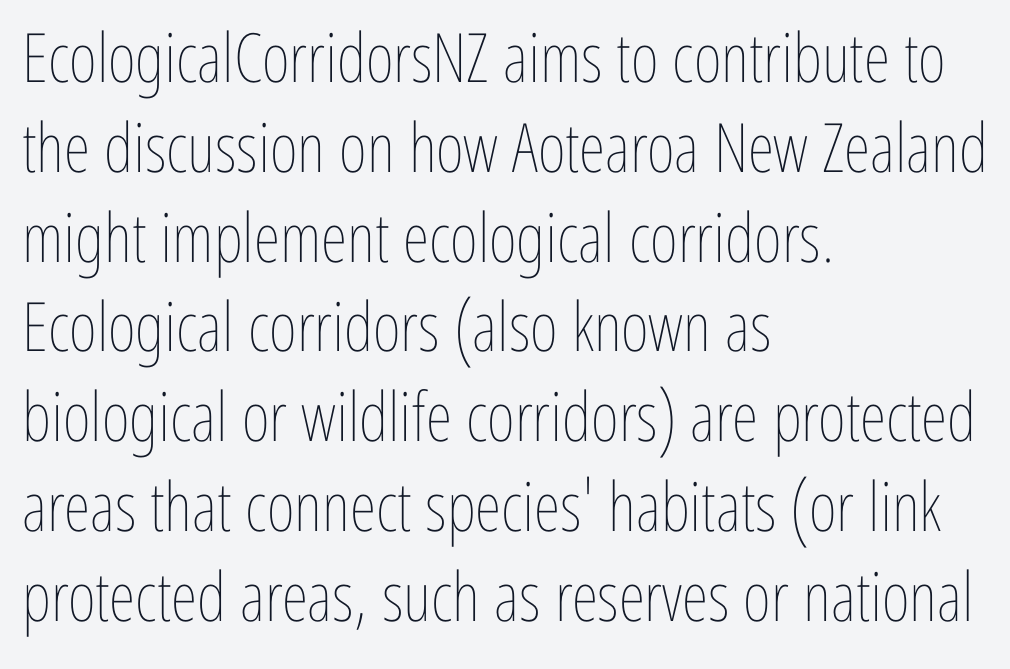
Q: Is the text bold? A: No.
Q: Is the text italic (slanted)? A: No, it is upright.
Q: Is the text underlined? A: No.
Q: How is the paragraph aligned? A: Left-aligned.
Q: Is the spacing between letters normal or unusually wide? A: Normal.
Q: Is the spacing between lines tight, normal or loose? A: Normal.
Q: Width (condensed, normal, or wide)? A: Condensed.
Q: Stroke contrast? A: Low.
Q: x-height? A: Medium.
Q: Monospaced? A: No.
